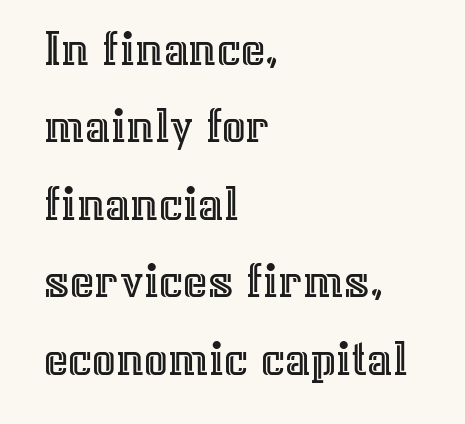
The image shows 52 px text type, upright; set left-aligned, normal line spacing (1.49x), normal letter spacing, not underlined; a medium x-height.
